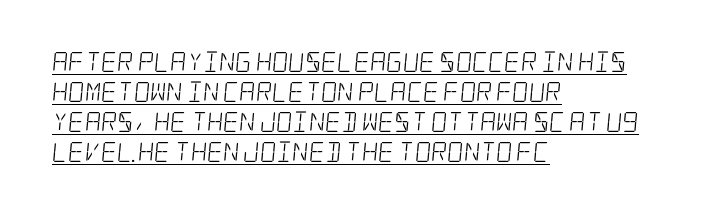
{"bold": "no", "underline": "yes", "align": "left", "line_spacing": "normal", "line_spacing_ratio": 1.5, "letter_spacing": "normal", "letter_spacing_em": 0.0, "glyph_px": 20}
